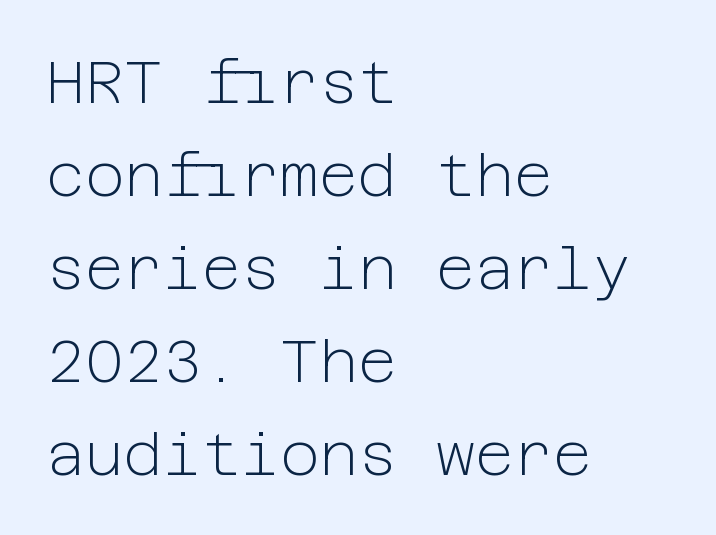
The image shows 60 px light sans-serif type, upright; set left-aligned, normal line spacing (1.55x), normal letter spacing, not underlined; low stroke contrast and a medium x-height.
